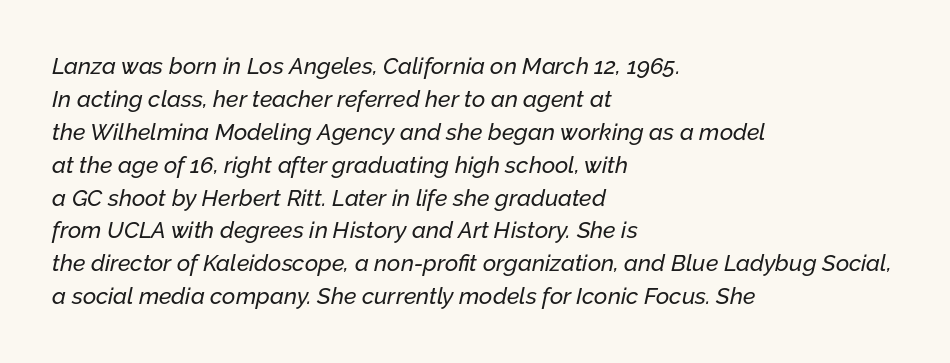
Compared with a centered layout, this one pins lines to the left instead. Honestly, the letter spacing is just normal — you wouldn't notice it. An italicized treatment has been applied to the whole sample. Whoever set this chose a conventional vertical rhythm. Check under the words: just untouched page.
